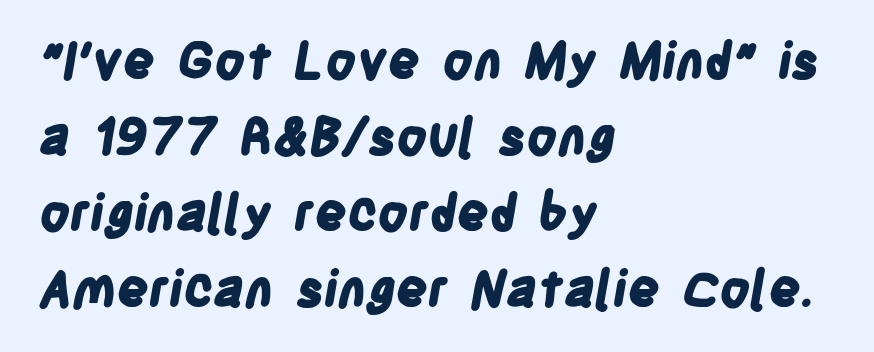
The image shows 50 px bold, condensed sans-serif type; set left-aligned, normal line spacing (1.52x), normal letter spacing, not underlined; low stroke contrast and a large x-height.
